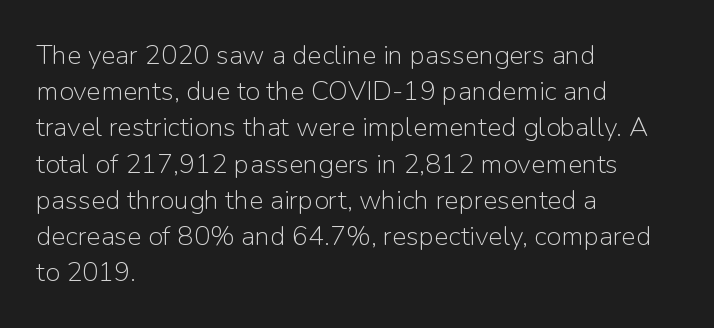
The strokes carry an ordinary text weight at most. Teacher's note: observe the even left margin — that is flush-left alignment. The lines sit at an ordinary, default distance from one another. Does extra space separate the letters? No, they use regular spacing. Posture: vertical. The specimen omits any rule beneath the text block's lines.
